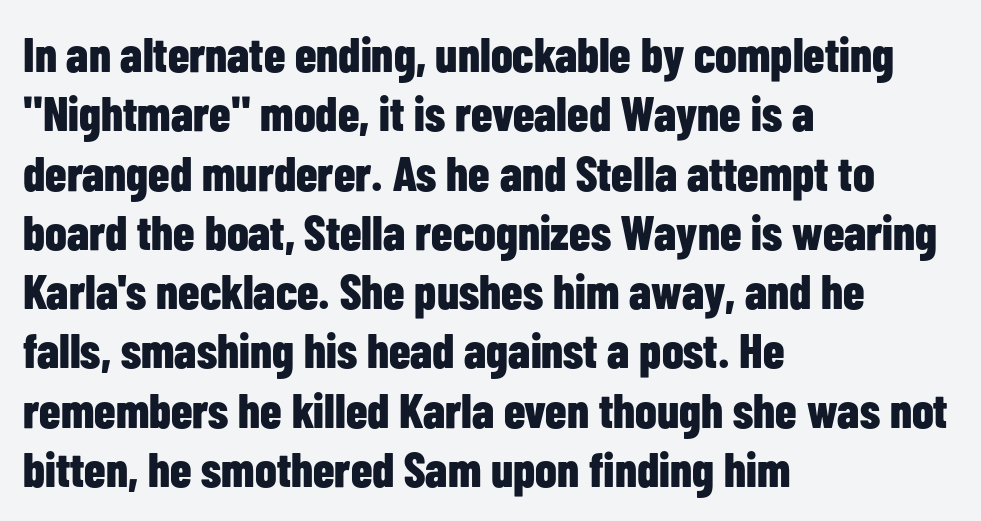
No word sits above an underline. Nothing unusual about the tracking: characters are spaced as the font intends. You can tell from the bare stems that sans-serif type was used. Character widths vary here, with narrow letters taking less room than wide ones. These lines stack with their left ends in a neat column. It's the straight-up-and-down kind of type.
